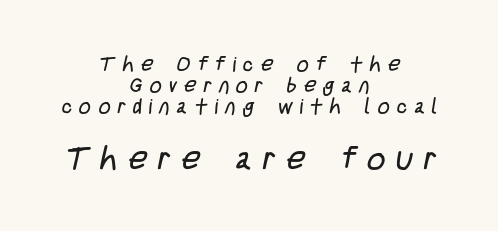
Display-style spreading of the glyphs; the letterfit is very open. The words here are not underlined. Which of the two is more prominent by size? The second, at the bottom. Weight: not bold — regular or lighter. Looks like regular typesetting: each glyph gets only the width it needs.
